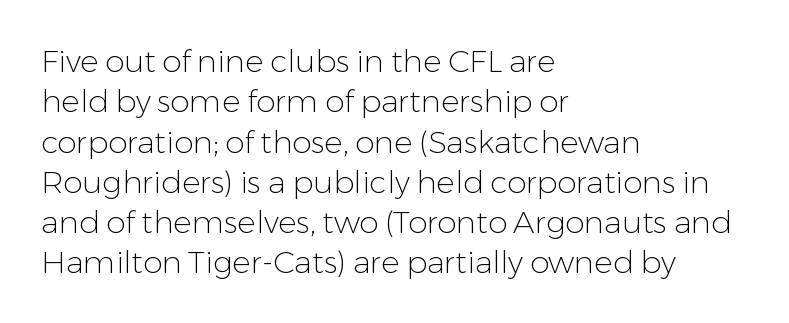
Here the designer chose a conventional face with non-uniform glyph widths. Notice how the stems are strictly vertical — no italics here. Heaviness? Minimal to ordinary, like unemphasized prose. Typeset ragged right — the left edge is the straight one. Note: no serifs on the glyphs.
